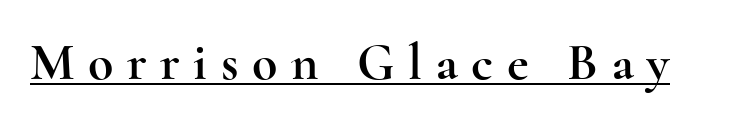
Q: Is the text italic (slanted)? A: No, it is upright.
Q: Is the typeface a serif or a sans-serif typeface? A: Serif.
Q: Is the text underlined? A: Yes.
Q: Is the spacing between letters normal or unusually wide? A: Unusually wide.
Q: Width (condensed, normal, or wide)? A: Wide.
Q: x-height? A: Small.
Q: Monospaced? A: No.
